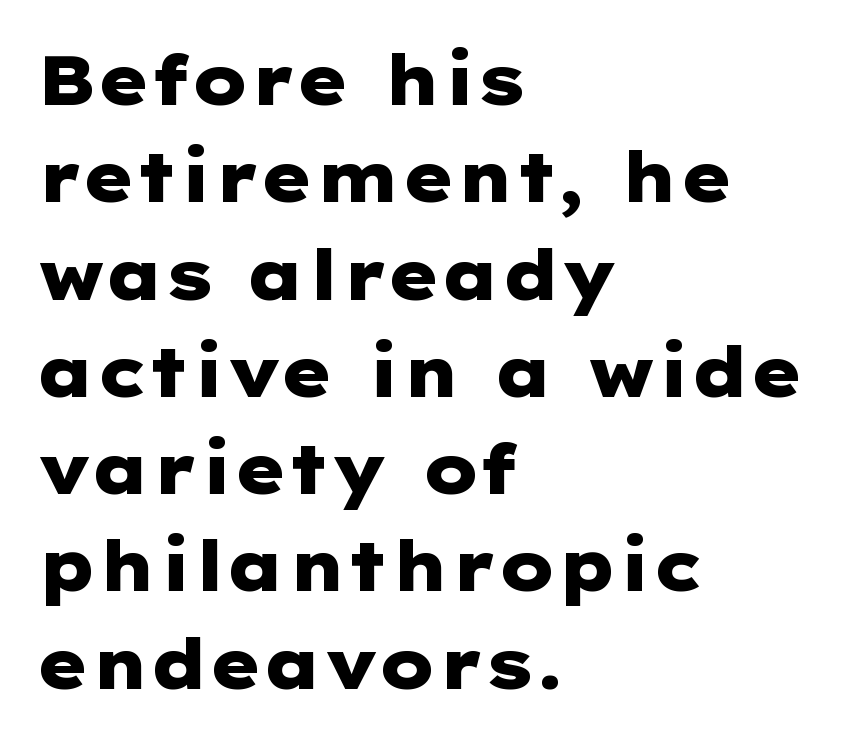
Q: Is the text bold? A: Yes.
Q: Is the text italic (slanted)? A: No, it is upright.
Q: Is the typeface a serif or a sans-serif typeface? A: Sans-serif.
Q: Is the text underlined? A: No.
Q: How is the paragraph aligned? A: Left-aligned.
Q: Is the spacing between letters normal or unusually wide? A: Normal.
Q: Is the spacing between lines tight, normal or loose? A: Normal.
Q: Width (condensed, normal, or wide)? A: Wide.
Q: Stroke contrast? A: Low.
Q: x-height? A: Medium.
